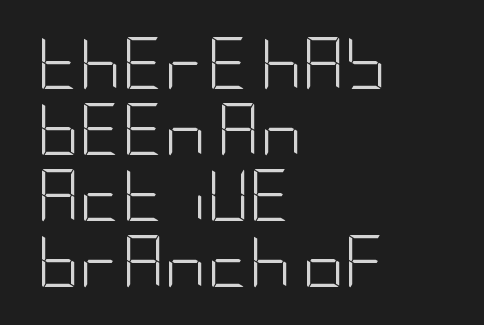
Descender tails drop into unmarked territory. A roman cut, with each character standing at attention. Whoever set this chose a conventional vertical rhythm. The font is comparable to plain body text, perhaps lighter. Does the type have serifs? No, each stem ends abruptly.
